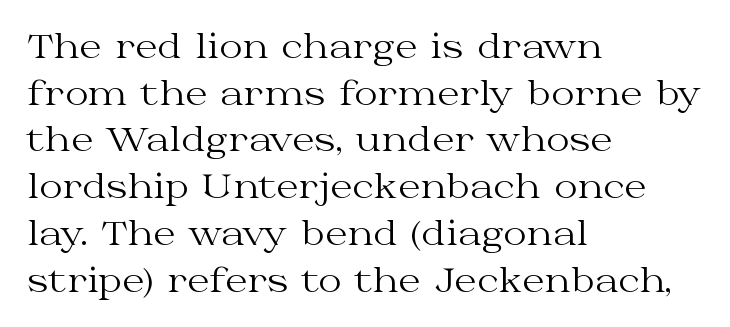
The image shows 32 px regular-weight, wide serif type, upright; set left-aligned, normal line spacing (1.46x), normal letter spacing, not underlined; medium stroke contrast and a medium x-height.
